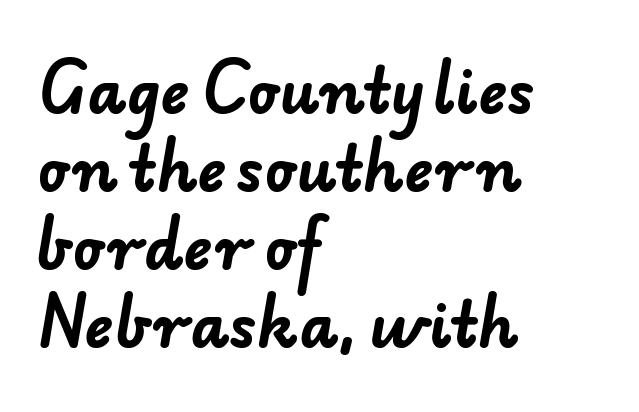
The passage shown stacks its lines at a standard gap. Just letters on the line, the space beneath them empty. Character widths vary here, with narrow letters taking less room than wide ones. Observe the ordinary spacing: letters are neighbours, not strangers.
